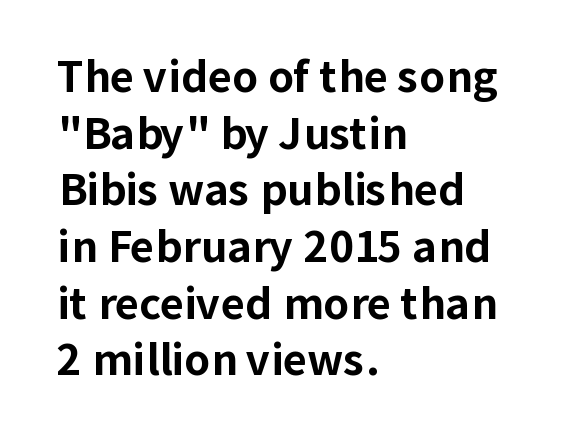
Is this a fixed-width face? No — the glyphs have proportional, varying widths. A bare baseline throughout the passage. You could call the tracking neutral — neither tight nor loose. Rendered with straight, roman letterforms.
